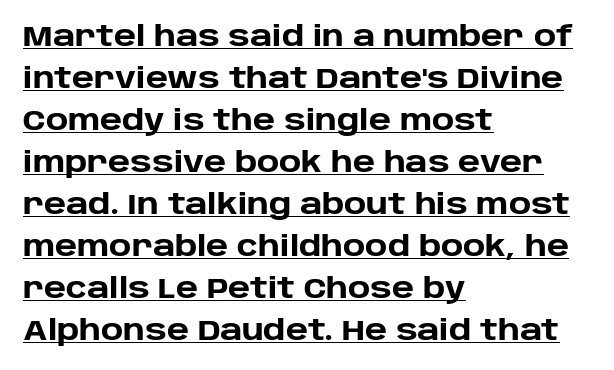
Look at the stroke-to-counter ratio: heavy, a bold. Honestly, the underline is the first thing you notice here. The lettering stays uniformly vertical, giving the passage a roman look. Summary of vertical rhythm: regular, with standard interline spacing. Think of a printed novel: that variable character pitch is what you see here.
